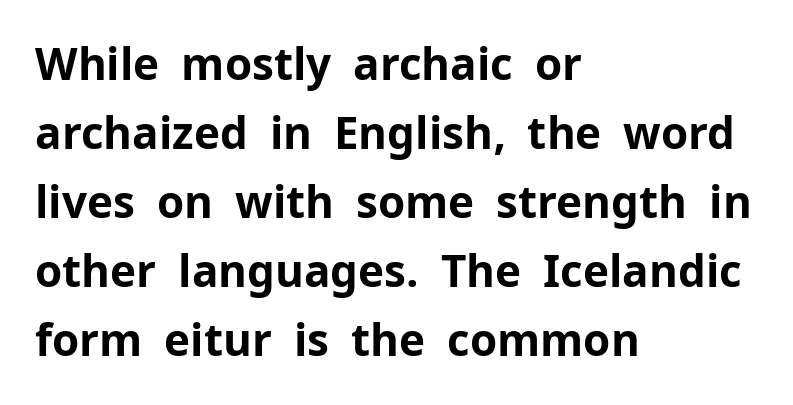
{"serif": "no", "italic": "no", "bold": "yes", "weight": "bold", "width": "normal", "stroke_contrast": "low", "x_height": "medium", "monospaced": "no", "underline": "no", "align": "left", "line_spacing": "normal", "line_spacing_ratio": 1.57, "letter_spacing": "normal", "letter_spacing_em": 0.0, "glyph_px": 44}
